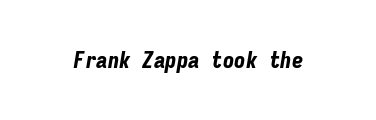
{"italic": "yes", "lean": "right", "slant_degrees": 9, "bold": "yes", "underline": "no", "letter_spacing": "normal", "letter_spacing_em": 0.0, "glyph_px": 23}
